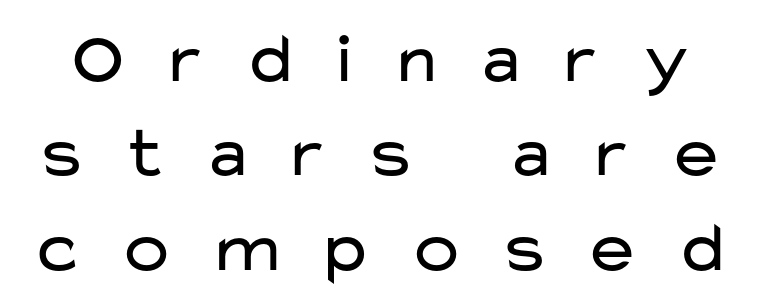
{"serif": "no", "italic": "no", "bold": "no", "weight": "regular", "width": "wide", "stroke_contrast": "low", "x_height": "medium", "monospaced": "no", "underline": "no", "line_spacing": "normal", "line_spacing_ratio": 1.31, "letter_spacing": "wide", "letter_spacing_em": 0.44, "glyph_px": 72}
